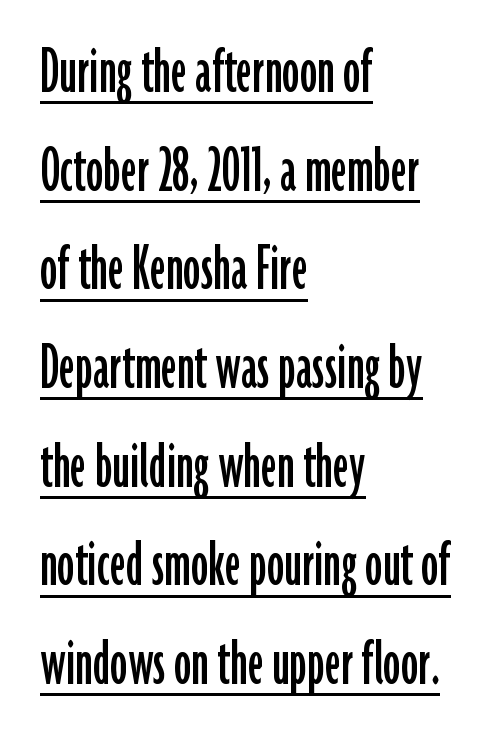
{"serif": "no", "italic": "no", "width": "condensed", "stroke_contrast": "low", "x_height": "medium", "monospaced": "no", "underline": "yes", "align": "left", "line_spacing": "normal", "line_spacing_ratio": 1.43, "letter_spacing": "normal", "letter_spacing_em": 0.0, "glyph_px": 69}
